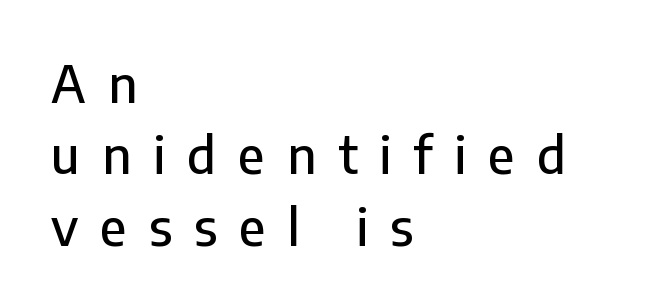
Q: Is the text italic (slanted)? A: No, it is upright.
Q: Is the typeface a serif or a sans-serif typeface? A: Sans-serif.
Q: Is the text underlined? A: No.
Q: How is the paragraph aligned? A: Left-aligned.
Q: Is the spacing between letters normal or unusually wide? A: Unusually wide.
Q: Is the spacing between lines tight, normal or loose? A: Normal.
Q: Width (condensed, normal, or wide)? A: Normal.
Q: Stroke contrast? A: Low.
Q: x-height? A: Medium.
Q: Monospaced? A: No.
